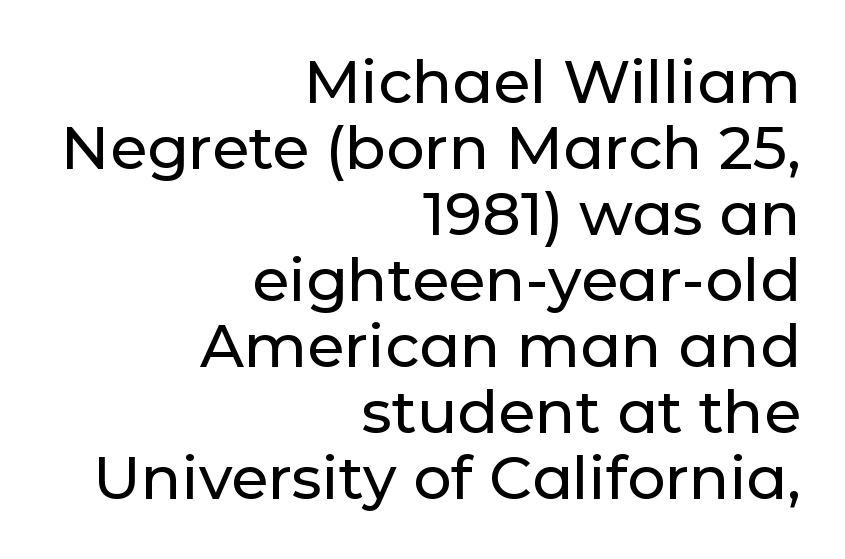
The image shows 60 px sans-serif type, upright; set right-aligned, tight line spacing (1.1x), normal letter spacing, not underlined; low stroke contrast and a medium x-height.
